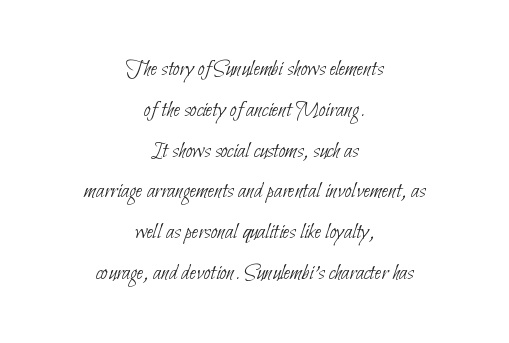
Summary of weight: not heavy and not bold. The block of text has a typical density, with ordinary space between rows. The compositor balanced each line on the midline. Decoration check: the copy has no underline. The horizontal fit of the characters is conventional and even.
